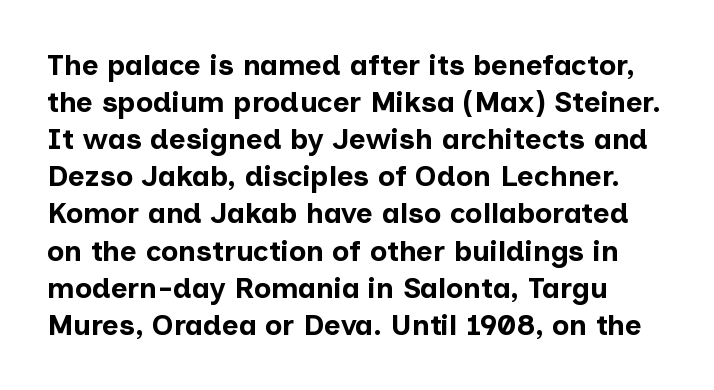
Italic: no, the glyphs are upright roman. Do the characters align in a grid? No, the font is proportional. Students, this is bold: see how much ink each stroke carries. Is the letter spacing exaggerated? No — it looks like the ordinary default. Underlining? Definitely not there. Interline gaps are of average width in this sample.
